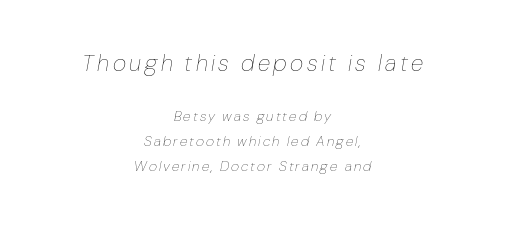
The image shows 23 px text type, italic (leaning right); set centered, line spacing 1.78x, not underlined; the first (top) block is 1.64x larger.
